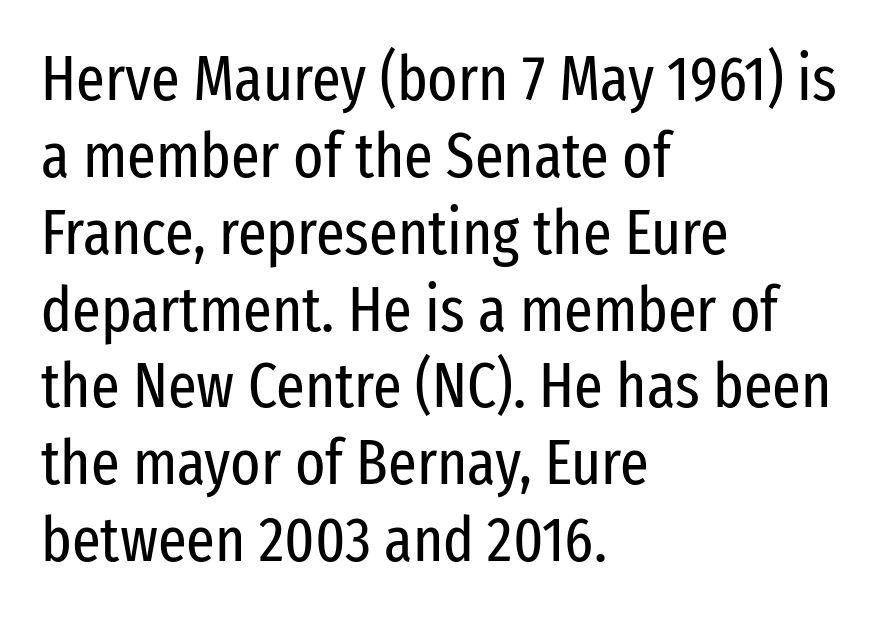
A sans-serif font was chosen for this passage. A classic flush-left, rag-right setting is used for this passage. Spacing between characters is what you'd get straight out of the box. Bare-footed words on every line. Every character sits straight up, as roman type does.
